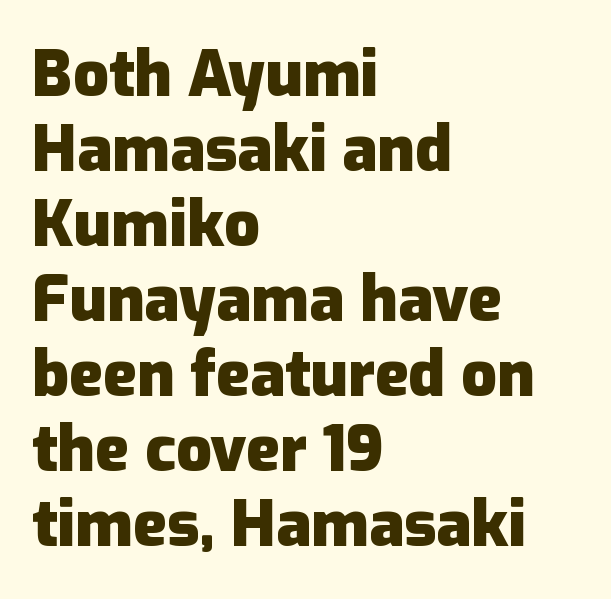
Grotesque or geometric, the face here clearly has no serifs. The rendering uses a bold face; every stroke is thick and dark. There is no visible air inserted between adjacent glyphs. The strip under each line holds only bare page. One-word summary of the alignment: left.
